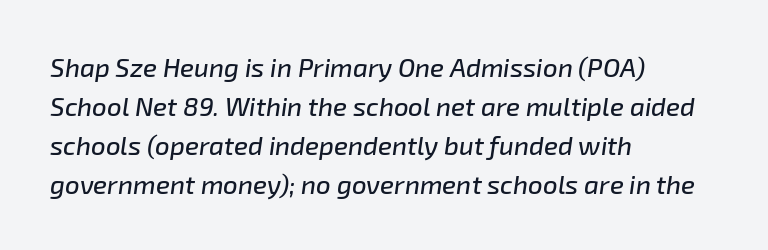
Notice how the stems are inclined rather than vertical — that's the hallmark of italics. The leading is moderate, giving the passage an even texture. Line beginnings align vertically; line endings do not. The space beneath each line is pristine and unruled.
